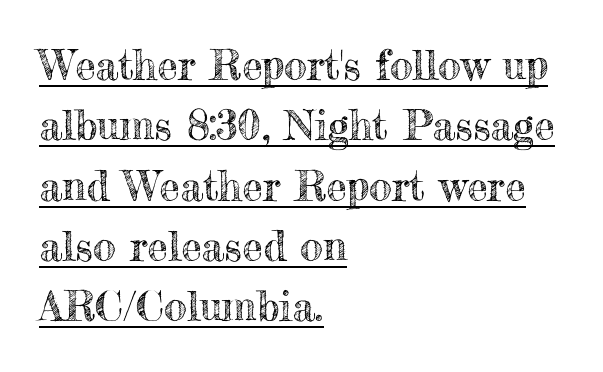
The designer left line spacing at the default. In CSS terms this would be text-align: left. The specimen reads as upright at a glance. Students, observe the line beneath the letters — that is underlining. This sample has the flowing, uneven cadence of proportional lettering.
